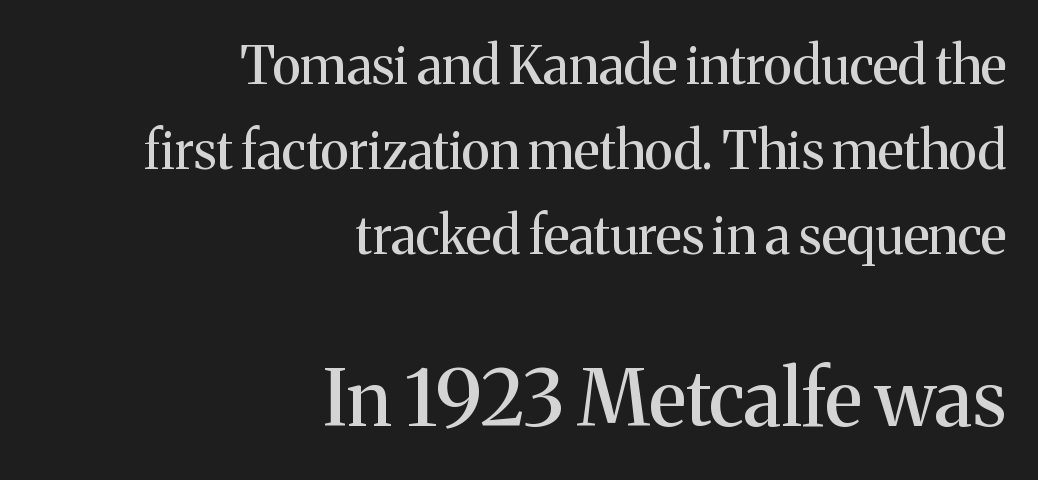
{"serif": "yes", "italic": "no", "width": "normal", "stroke_contrast": "medium", "x_height": "medium", "monospaced": "no", "underline": "no", "align": "right", "line_spacing": "normal", "line_spacing_ratio": 1.63, "letter_spacing": "normal", "letter_spacing_em": 0.0, "larger_block": "second", "size_ratio": 1.5, "glyph_px": 78}
